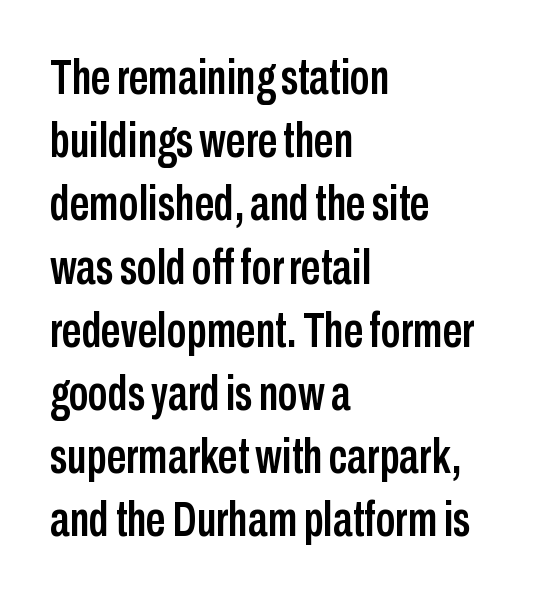
The image shows 49 px condensed sans-serif type, upright; set left-aligned, normal line spacing (1.29x), normal letter spacing, not underlined; low stroke contrast and a medium x-height.
